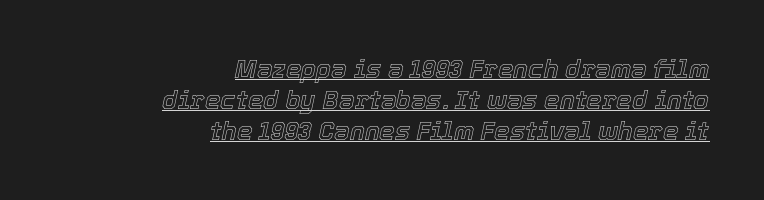
Underline: present. A typesetter would mark this as italic. In CSS terms this would be text-align: right. The type is set solid horizontally, with unmodified tracking.
